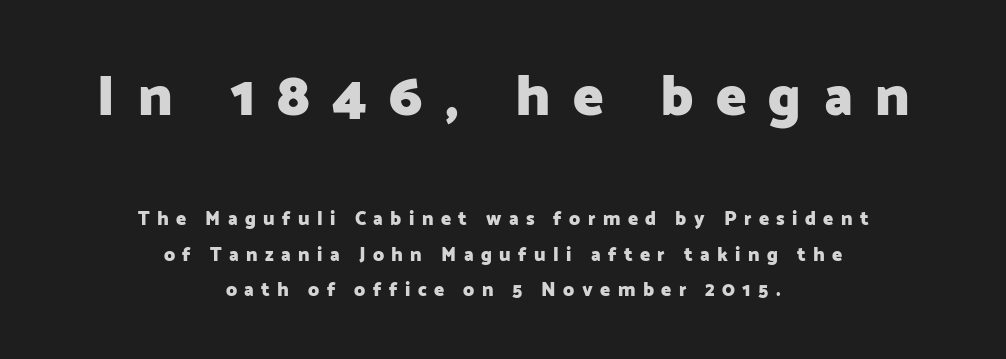
Q: Is the text bold? A: Yes.
Q: Is the text italic (slanted)? A: No, it is upright.
Q: Is the typeface a serif or a sans-serif typeface? A: Sans-serif.
Q: Is the text underlined? A: No.
Q: How is the paragraph aligned? A: Centered.
Q: Is the spacing between letters normal or unusually wide? A: Unusually wide.
Q: Which block of text is set in a larger size, the first (top) or the second (bottom)? A: The first (top) one.
Q: Width (condensed, normal, or wide)? A: Normal.
Q: Stroke contrast? A: Low.
Q: x-height? A: Medium.
Q: Monospaced? A: No.
